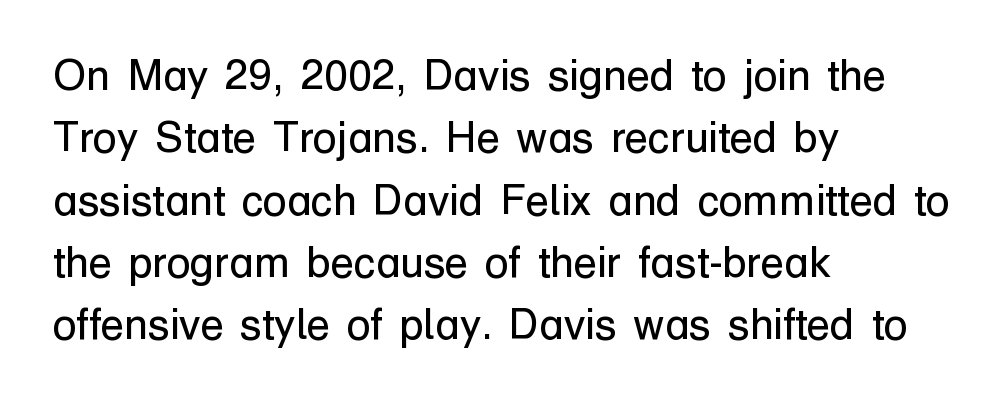
There is no visible air inserted between adjacent glyphs. When letters stand straight like this, we call the style roman or upright. Weight: regular or lighter. Students, observe: this is what conventionally led text looks like.
